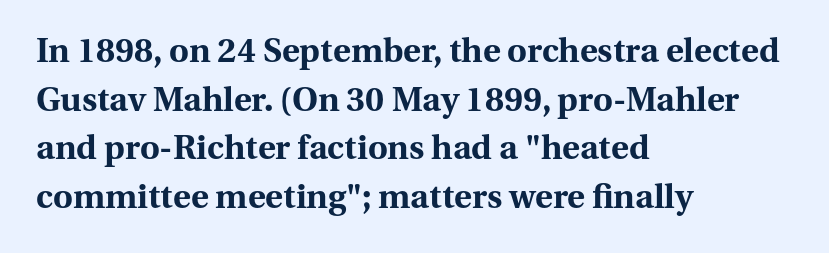
The image shows 34 px bold serif type, upright; set left-aligned, normal line spacing (1.43x), normal letter spacing, not underlined; medium stroke contrast and a medium x-height.
